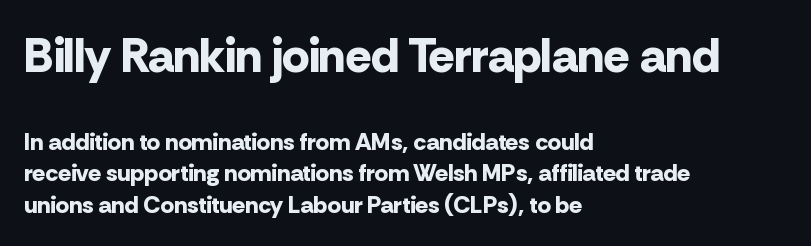
{"serif": "no", "italic": "no", "bold": "yes", "weight": "bold", "width": "normal", "stroke_contrast": "low", "x_height": "medium", "monospaced": "no", "underline": "no", "align": "left", "line_spacing": "normal", "line_spacing_ratio": 1.32, "letter_spacing": "normal", "letter_spacing_em": 0.0, "larger_block": "first", "size_ratio": 2.0, "glyph_px": 48}
